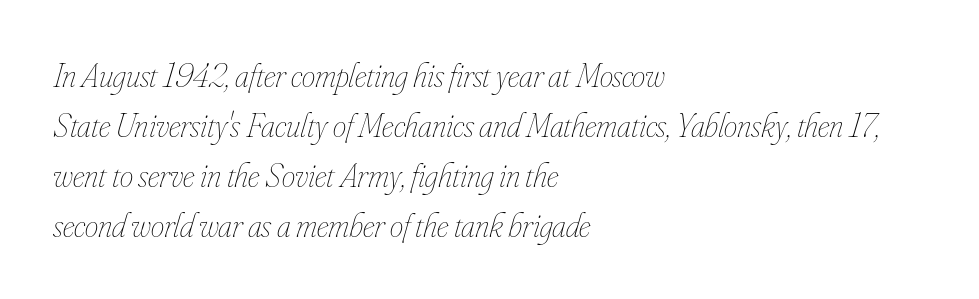
Q: Is the text bold? A: No.
Q: Is the text italic (slanted)? A: Yes, it leans right by about 16 degrees.
Q: Is the text underlined? A: No.
Q: How is the paragraph aligned? A: Left-aligned.
Q: Is the spacing between letters normal or unusually wide? A: Normal.
Q: Is the spacing between lines tight, normal or loose? A: Normal.
Q: Width (condensed, normal, or wide)? A: Condensed.
Q: Stroke contrast? A: Low.
Q: x-height? A: Small.
Q: Monospaced? A: No.
